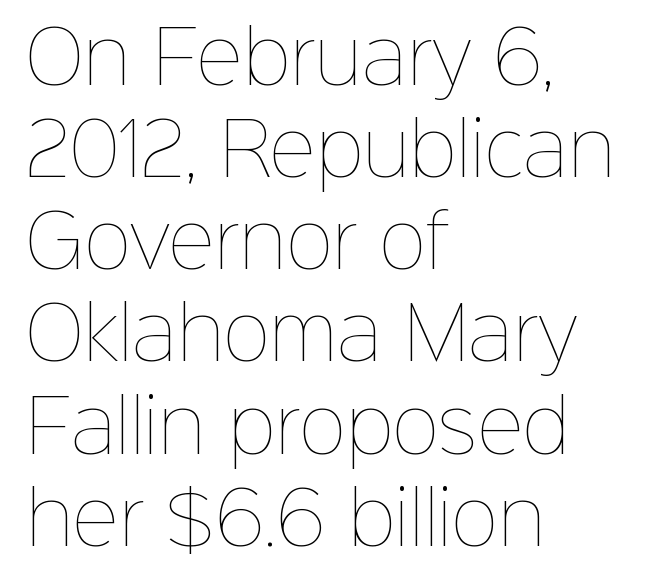
{"italic": "no", "bold": "no", "weight": "thin", "width": "normal", "stroke_contrast": "low", "x_height": "medium", "monospaced": "no", "underline": "no", "align": "left", "line_spacing": "normal", "line_spacing_ratio": 1.28, "letter_spacing": "normal", "letter_spacing_em": 0.0, "glyph_px": 72}
